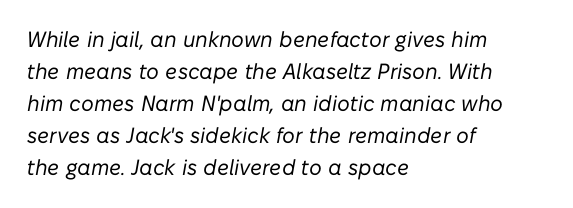
{"italic": "yes", "lean": "right", "slant_degrees": 10, "bold": "no", "underline": "no", "align": "left", "line_spacing": "normal", "line_spacing_ratio": 1.46, "letter_spacing": "normal", "letter_spacing_em": 0.0, "glyph_px": 22}
